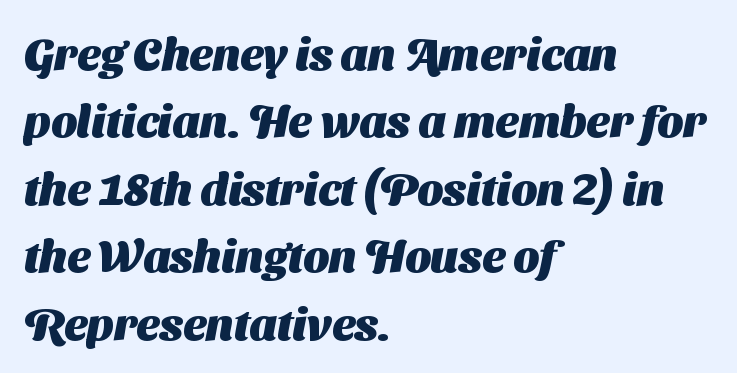
{"serif": "no", "bold": "yes", "weight": "heavy", "width": "normal", "stroke_contrast": "medium", "x_height": "medium", "monospaced": "no", "underline": "no", "align": "left", "line_spacing": "normal", "line_spacing_ratio": 1.5, "letter_spacing": "normal", "letter_spacing_em": 0.0, "glyph_px": 45}
